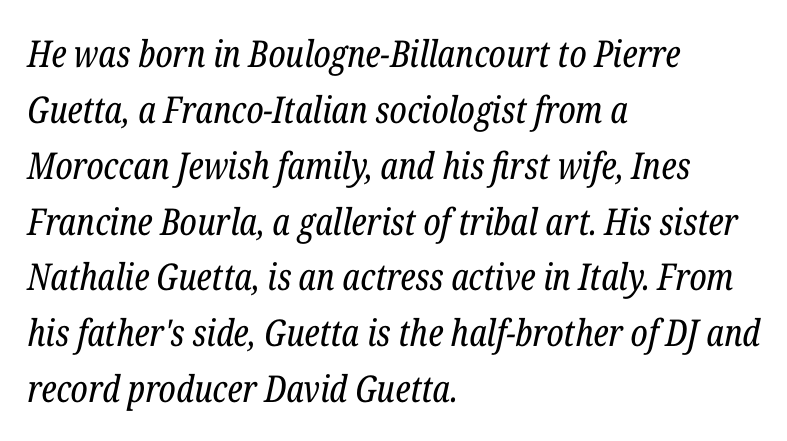
The image shows 37 px regular-weight, condensed serif type, italic (leaning right); set left-aligned, normal line spacing (1.51x), normal letter spacing, not underlined; low stroke contrast and a medium x-height.
